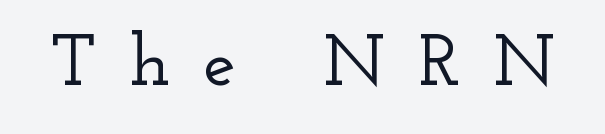
Q: Is the text italic (slanted)? A: No, it is upright.
Q: Is the typeface a serif or a sans-serif typeface? A: Serif.
Q: Is the text underlined? A: No.
Q: Is the spacing between letters normal or unusually wide? A: Unusually wide.
Q: Width (condensed, normal, or wide)? A: Wide.
Q: Stroke contrast? A: Low.
Q: x-height? A: Small.
Q: Monospaced? A: No.
